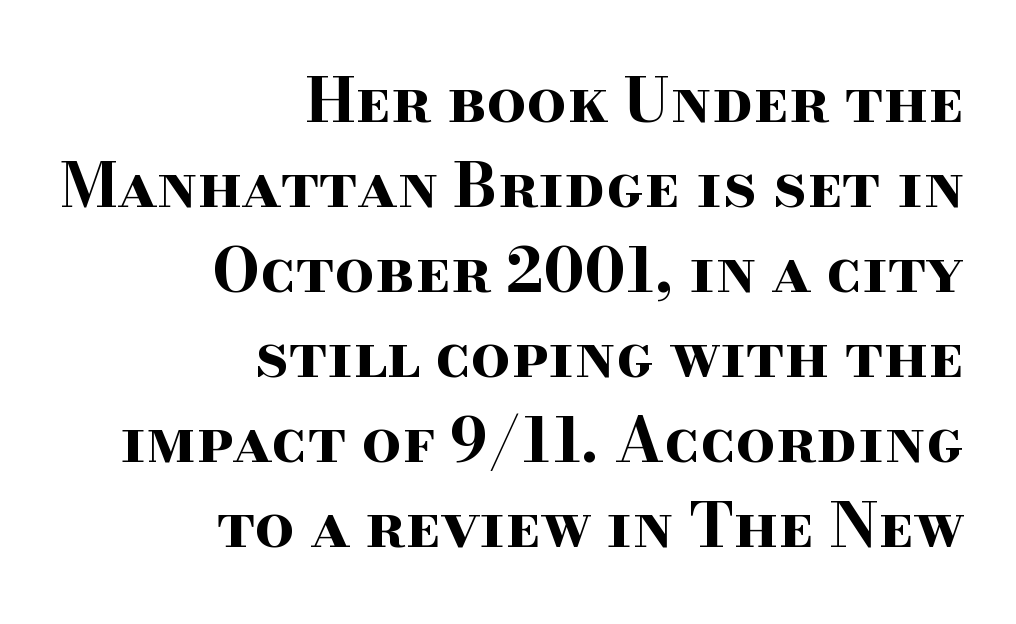
The image shows 62 px bold, wide serif type, upright; set right-aligned, normal line spacing (1.37x), normal letter spacing, not underlined; high stroke contrast and a small x-height.
